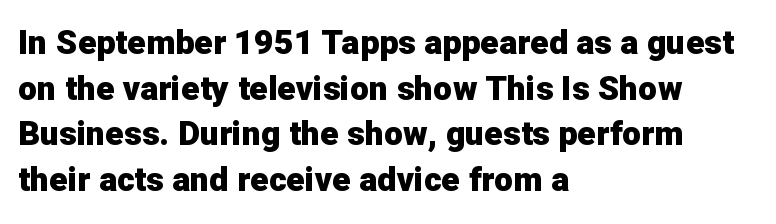
Beneath every word, the page is bare. Is the block centered? No — it sits flush against the left margin. Is the letter spacing exaggerated? No — it looks like the ordinary default. Is the type bold? Yes — the strokes are clearly thick and heavy. Spacing verdict: proportional, widths tailored to each character. Baseline-to-baseline distance is the conventional proportion of letter height.
